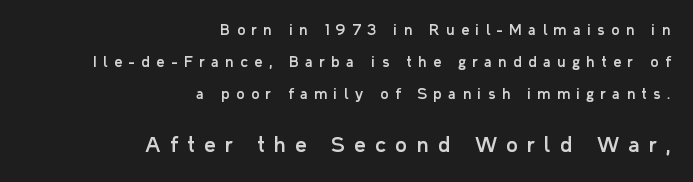
The image shows 20 px text type, upright; set right-aligned, loose line spacing (2.29x), unusually wide letter spacing (+0.47 em), not underlined; the second (bottom) block is 1.43x larger.
